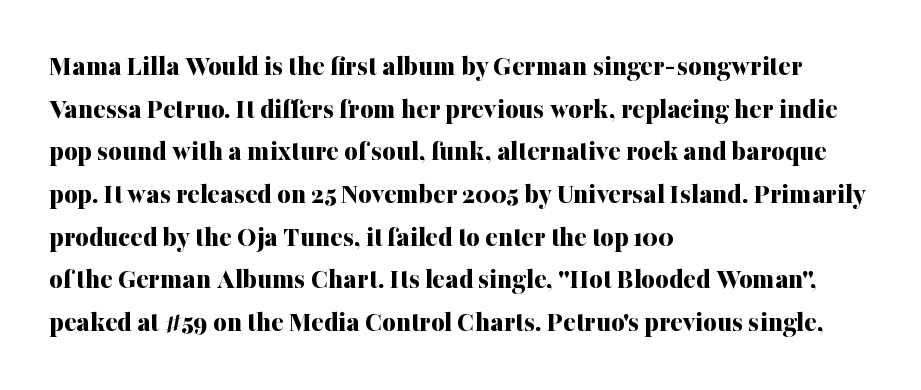
{"serif": "yes", "italic": "no", "bold": "yes", "weight": "bold", "width": "normal", "stroke_contrast": "medium", "x_height": "medium", "monospaced": "no", "underline": "no", "align": "left", "line_spacing": "normal", "line_spacing_ratio": 1.47, "letter_spacing": "normal", "letter_spacing_em": 0.0, "glyph_px": 29}
